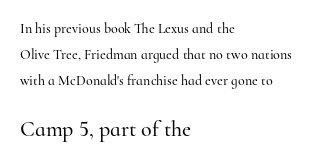
The lettering stays uniformly vertical, giving the passage a roman look. Here the second block reads like a headline and the first like body copy. Compared with typical body copy, the letter spacing here is the same. The paragraph has a hard left edge and a soft right edge. The specimen omits any rule beneath the text block's lines.
